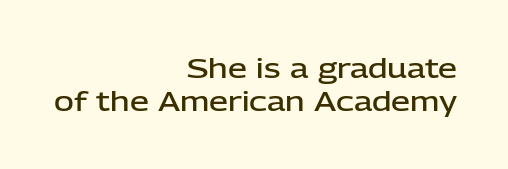
Glyph-to-glyph distance matches everyday printed text. The glyphs are unaccompanied by any horizontal stroke below them. Ordinary non-slanted type is in use. The text block is weighted toward the right margin, trailing off unevenly leftward.
